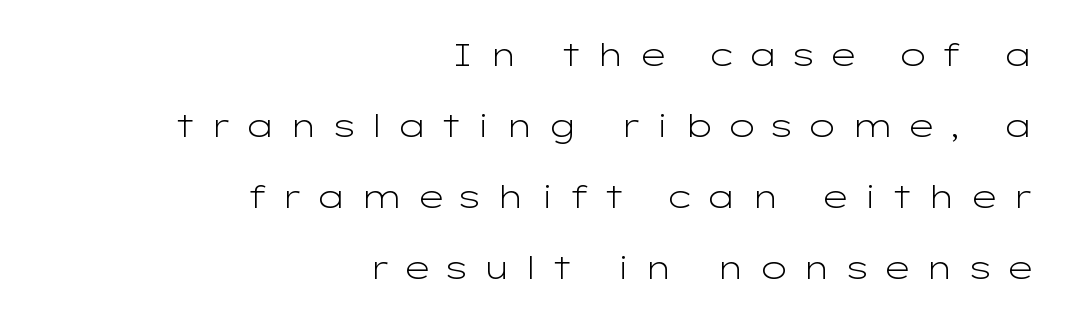
The image shows 32 px light, wide sans-serif type, upright; set right-aligned, loose line spacing (2.22x), unusually wide letter spacing (+0.39 em), not underlined; low stroke contrast and a medium x-height.
